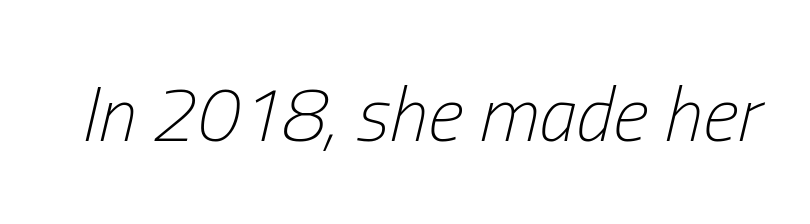
{"italic": "yes", "lean": "right", "slant_degrees": 13, "bold": "no", "weight": "light", "width": "condensed", "stroke_contrast": "low", "x_height": "medium", "monospaced": "no", "underline": "no", "letter_spacing": "normal", "letter_spacing_em": 0.0, "glyph_px": 77}
